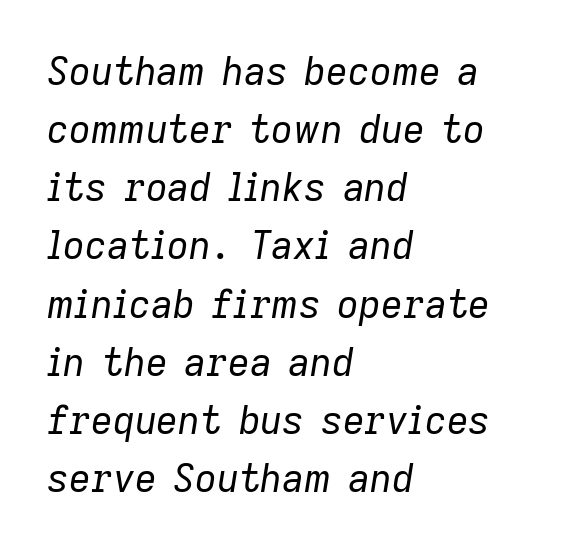
The image shows 38 px regular-weight type, italic (leaning right); set left-aligned, normal line spacing (1.53x), normal letter spacing, not underlined; low stroke contrast and a medium x-height.
